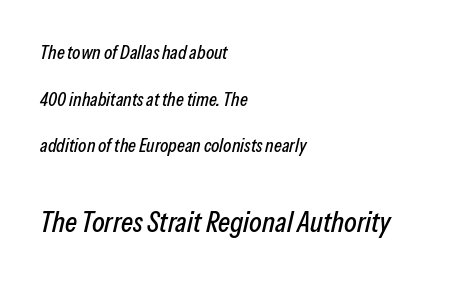
{"italic": "yes", "lean": "right", "slant_degrees": 13, "width": "condensed", "stroke_contrast": "low", "x_height": "medium", "monospaced": "no", "underline": "no", "align": "left", "line_spacing": "loose", "line_spacing_ratio": 2.45, "letter_spacing": "normal", "letter_spacing_em": 0.0, "larger_block": "second", "size_ratio": 1.53, "glyph_px": 29}
